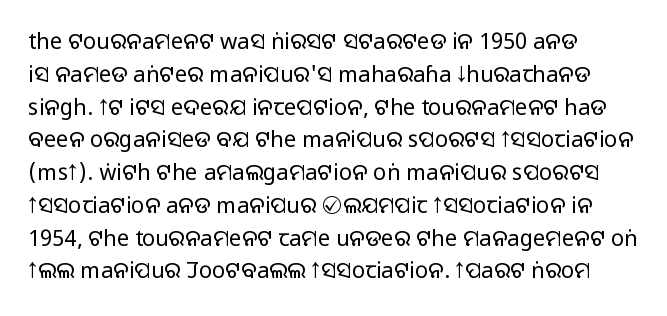
Descender tails drop into unmarked territory. Vertically, the passage feels balanced, rows spaced as you'd expect. The typesetter chose a ragged-right arrangement here. The typography opts for an upright posture over an oblique one. The rendering keeps characters at their native spacing. Stroke mass is kept to a normal reading level or below.
